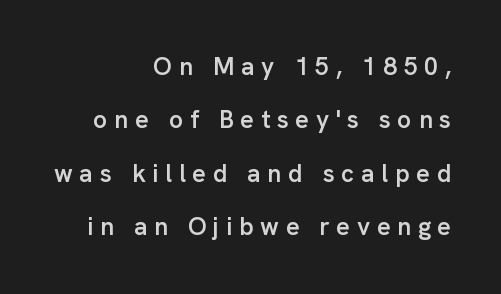
Q: Is the text bold? A: Semi-bold.
Q: Is the text italic (slanted)? A: No, it is upright.
Q: Is the text underlined? A: No.
Q: How is the paragraph aligned? A: Right-aligned.
Q: Is the spacing between letters normal or unusually wide? A: Unusually wide.
Q: Is the spacing between lines tight, normal or loose? A: Loose.
